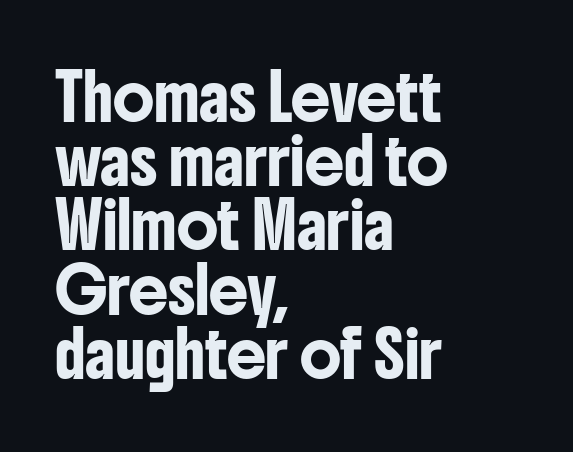
Q: Is the text italic (slanted)? A: No, it is upright.
Q: Is the typeface a serif or a sans-serif typeface? A: Sans-serif.
Q: Is the text underlined? A: No.
Q: How is the paragraph aligned? A: Left-aligned.
Q: Is the spacing between letters normal or unusually wide? A: Normal.
Q: Is the spacing between lines tight, normal or loose? A: Normal.
Q: Width (condensed, normal, or wide)? A: Condensed.
Q: Stroke contrast? A: Low.
Q: x-height? A: Medium.
Q: Monospaced? A: No.
